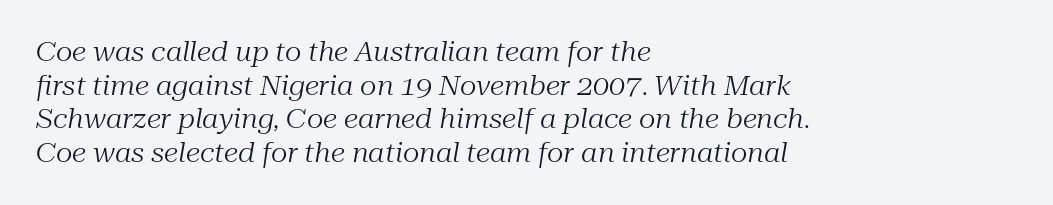
Compared with ordinary roman type, these characters are visibly tilted. Stem width sits at or under what a default text font uses. This rendering uses left alignment, leaving the right contour irregular. The type is set solid horizontally, with unmodified tracking. Horizontal bands of white between lines are of average thickness. Check under the words: just untouched page.
